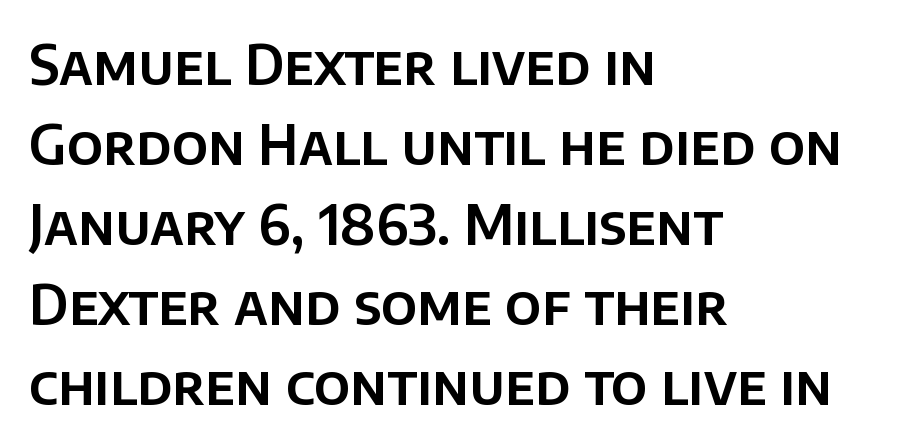
{"serif": "no", "italic": "no", "width": "normal", "stroke_contrast": "low", "x_height": "large", "monospaced": "no", "underline": "no", "align": "left", "line_spacing": "normal", "line_spacing_ratio": 1.48, "letter_spacing": "normal", "letter_spacing_em": 0.0, "glyph_px": 54}
